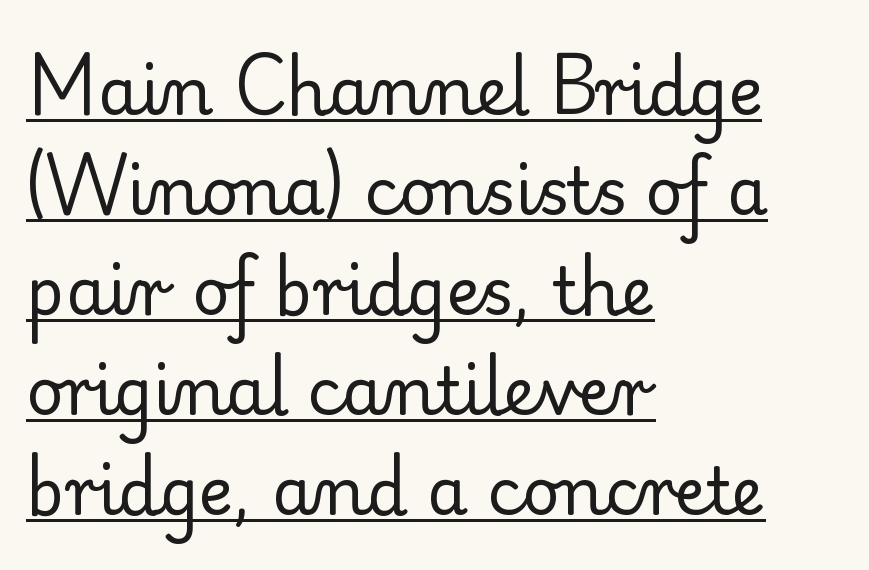
Nobody touched the tracking dial on this one. Rows of type keep a routine distance in the vertical direction. If you drew a ruler down the left edge, every line would touch it. The lettering is marked with a stroke running underneath it.
